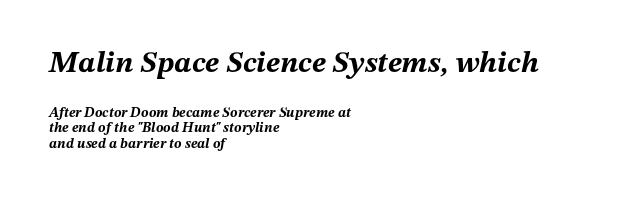
{"italic": "yes", "lean": "right", "slant_degrees": 12, "bold": "yes", "weight": "bold", "width": "normal", "stroke_contrast": "medium", "x_height": "medium", "monospaced": "no", "underline": "no", "align": "left", "line_spacing": "tight", "line_spacing_ratio": 1.1, "letter_spacing": "normal", "letter_spacing_em": 0.0, "larger_block": "first", "size_ratio": 2.14, "glyph_px": 30}
